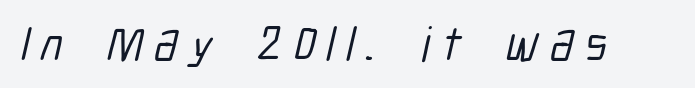
Q: Is the typeface a serif or a sans-serif typeface? A: Sans-serif.
Q: Is the text underlined? A: No.
Q: Is the spacing between letters normal or unusually wide? A: Unusually wide.
Q: Width (condensed, normal, or wide)? A: Condensed.
Q: Stroke contrast? A: Low.
Q: x-height? A: Medium.
Q: Monospaced? A: No.
